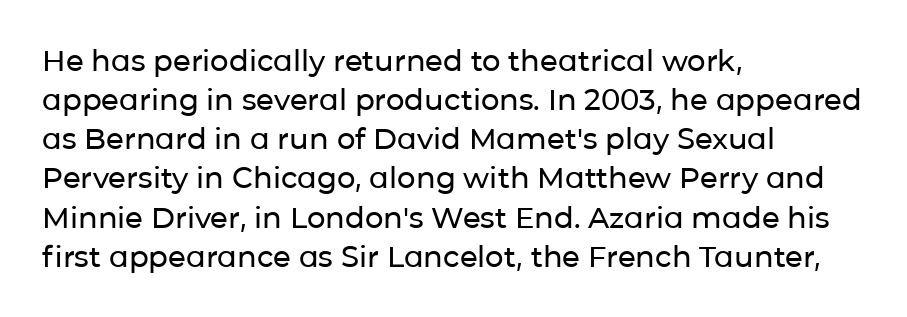
{"serif": "no", "italic": "no", "width": "normal", "stroke_contrast": "low", "x_height": "medium", "monospaced": "no", "underline": "no", "align": "left", "line_spacing": "normal", "line_spacing_ratio": 1.35, "letter_spacing": "normal", "letter_spacing_em": 0.0, "glyph_px": 29}
